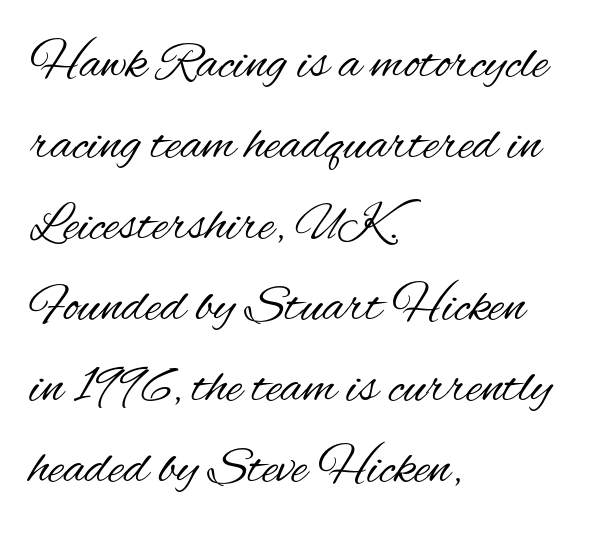
{"serif": "no", "bold": "no", "weight": "regular", "width": "condensed", "stroke_contrast": "medium", "x_height": "small", "monospaced": "no", "underline": "no", "align": "left", "line_spacing": "normal", "line_spacing_ratio": 1.53, "letter_spacing": "normal", "letter_spacing_em": 0.0, "glyph_px": 53}
